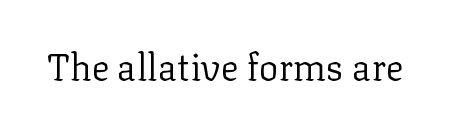
Q: Is the text bold? A: No.
Q: Is the text italic (slanted)? A: No, it is upright.
Q: Is the typeface a serif or a sans-serif typeface? A: Serif.
Q: Is the text underlined? A: No.
Q: Is the spacing between letters normal or unusually wide? A: Normal.
Q: Width (condensed, normal, or wide)? A: Normal.
Q: Stroke contrast? A: Low.
Q: x-height? A: Medium.
Q: Monospaced? A: No.
